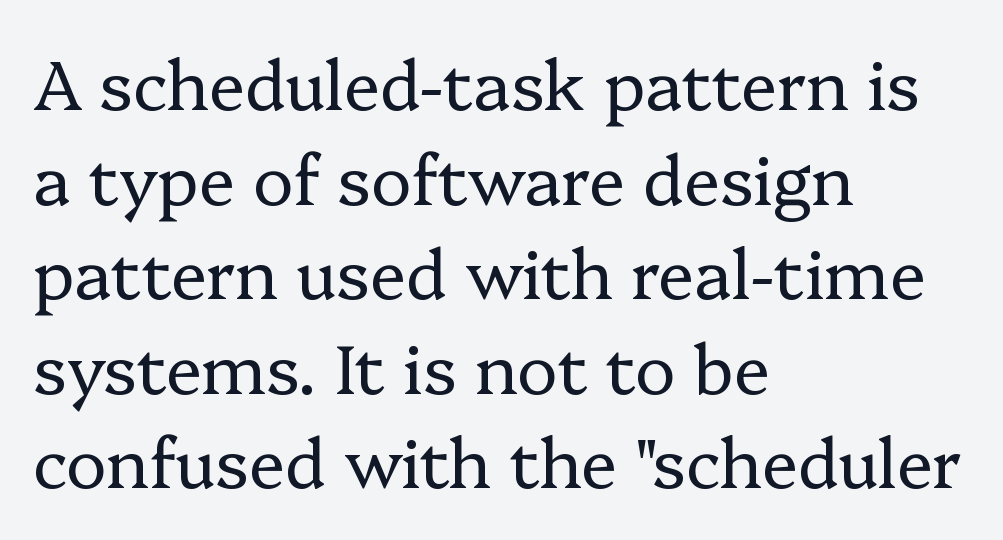
Q: Is the text bold? A: No.
Q: Is the text italic (slanted)? A: No, it is upright.
Q: Is the typeface a serif or a sans-serif typeface? A: Serif.
Q: Is the text underlined? A: No.
Q: How is the paragraph aligned? A: Left-aligned.
Q: Is the spacing between letters normal or unusually wide? A: Normal.
Q: Is the spacing between lines tight, normal or loose? A: Normal.
Q: Width (condensed, normal, or wide)? A: Normal.
Q: Stroke contrast? A: Low.
Q: x-height? A: Medium.
Q: Monospaced? A: No.
